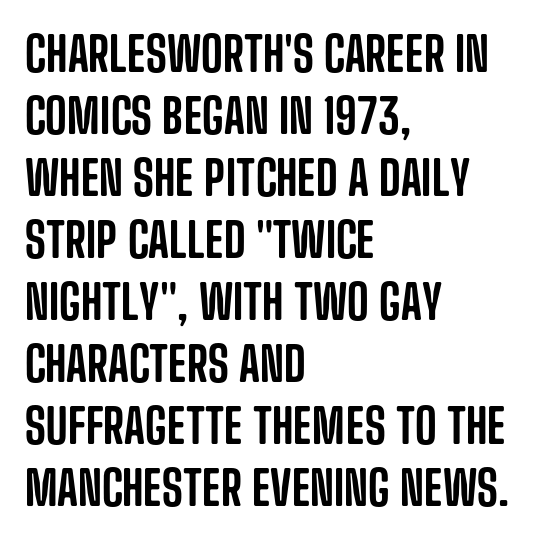
The image shows 47 px condensed sans-serif type, upright; set left-aligned, normal line spacing (1.32x), normal letter spacing, not underlined; low stroke contrast and a large x-height.
